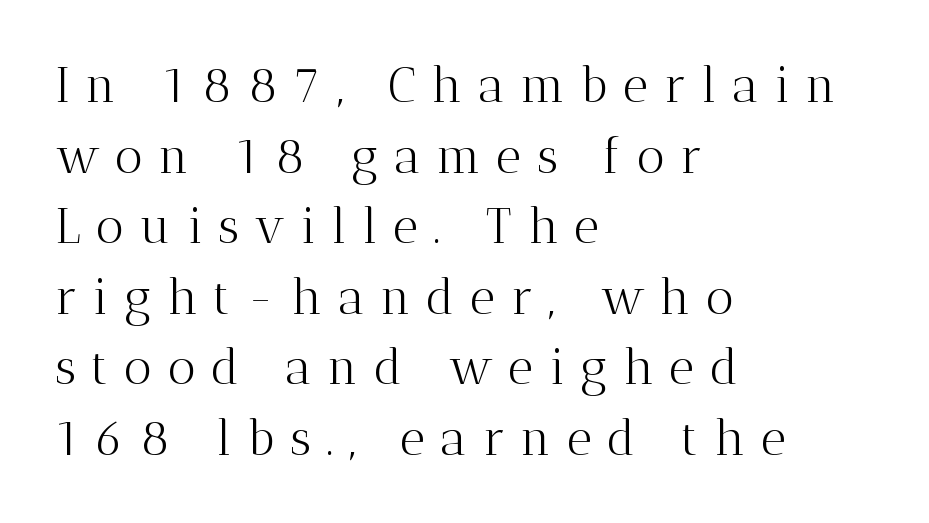
The glyphs are unaccompanied by any horizontal stroke below them. Substantial extra tracking has been applied to these lines. Varying glyph widths throughout — classic text-font behaviour. The designer left line spacing at the default. Each stroke keeps to a modest, everyday thickness or less. The typeface chosen for these lines features serifs.
